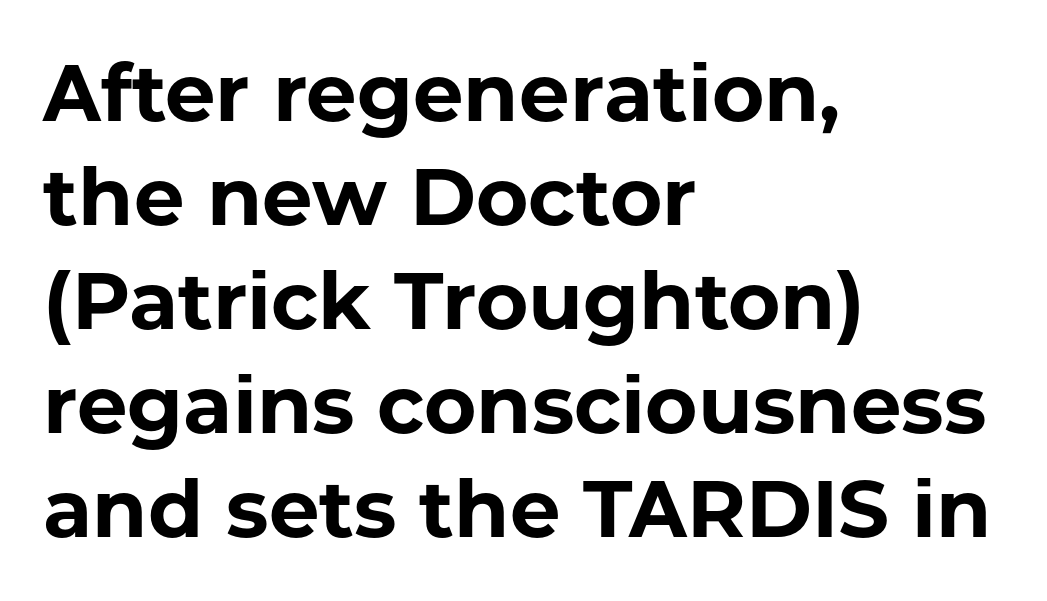
Is there much room between lines? A standard amount, neither cramped nor airy. Each line starts at the same left margin while the right side varies. In terms of weight, the rendering is a true, heavy bold. Anything drawn beneath the words? Only blank space. Tracking value appears to be zero — textbook default spacing.
